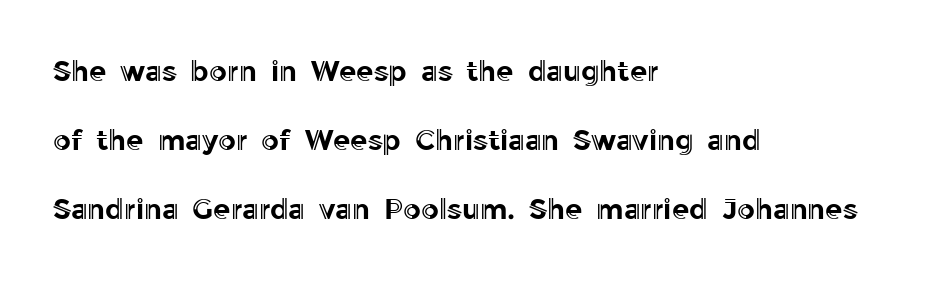
Q: Is the text italic (slanted)? A: No, it is upright.
Q: Is the text underlined? A: No.
Q: How is the paragraph aligned? A: Left-aligned.
Q: Is the spacing between letters normal or unusually wide? A: Normal.
Q: Is the spacing between lines tight, normal or loose? A: Loose.
Q: Width (condensed, normal, or wide)? A: Normal.
Q: x-height? A: Medium.
Q: Monospaced? A: No.
